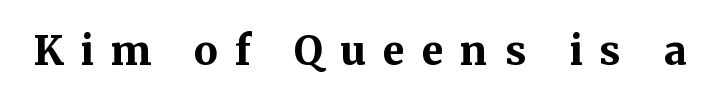
Q: Is the text bold? A: Yes.
Q: Is the text italic (slanted)? A: No, it is upright.
Q: Is the typeface a serif or a sans-serif typeface? A: Serif.
Q: Is the text underlined? A: No.
Q: Is the spacing between letters normal or unusually wide? A: Unusually wide.
Q: Width (condensed, normal, or wide)? A: Normal.
Q: Stroke contrast? A: Medium.
Q: x-height? A: Medium.
Q: Monospaced? A: No.
